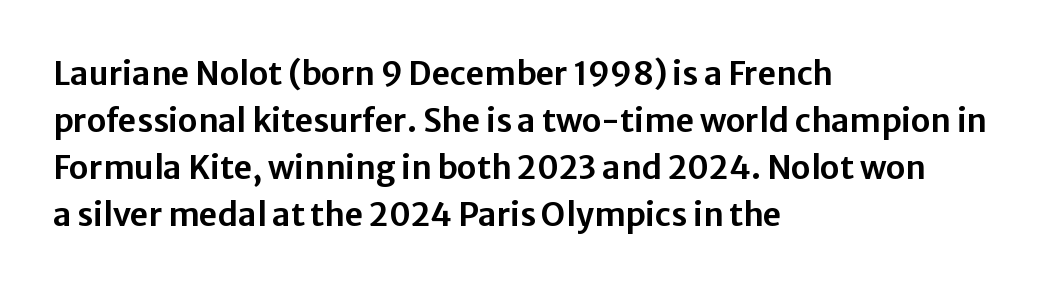
Q: Is the text italic (slanted)? A: No, it is upright.
Q: Is the typeface a serif or a sans-serif typeface? A: Sans-serif.
Q: Is the text underlined? A: No.
Q: How is the paragraph aligned? A: Left-aligned.
Q: Is the spacing between letters normal or unusually wide? A: Normal.
Q: Is the spacing between lines tight, normal or loose? A: Normal.
Q: Width (condensed, normal, or wide)? A: Normal.
Q: Stroke contrast? A: Low.
Q: x-height? A: Medium.
Q: Monospaced? A: No.
